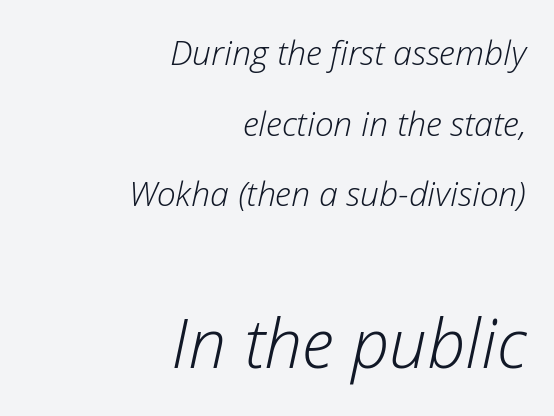
{"italic": "yes", "lean": "right", "slant_degrees": 12, "bold": "no", "weight": "light", "width": "normal", "stroke_contrast": "low", "x_height": "medium", "monospaced": "no", "underline": "no", "align": "right", "line_spacing": "loose", "line_spacing_ratio": 2.08, "letter_spacing": "normal", "letter_spacing_em": 0.0, "larger_block": "second", "size_ratio": 2.0, "glyph_px": 68}
